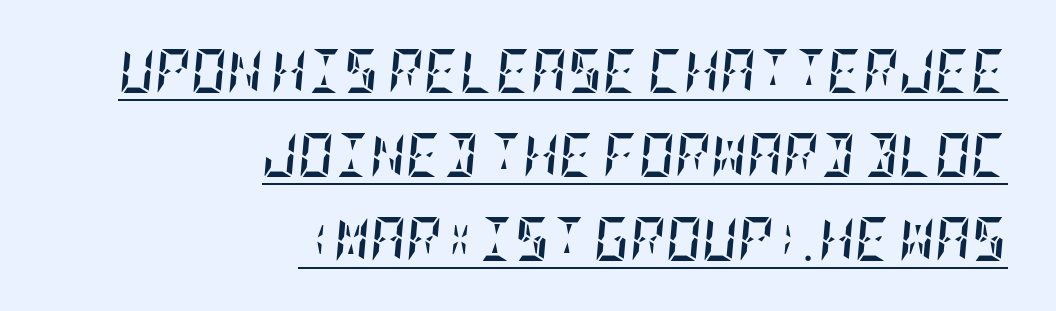
{"italic": "yes", "lean": "right", "slant_degrees": 5, "bold": "yes", "weight": "semibold", "width": "condensed", "stroke_contrast": "low", "x_height": "large", "underline": "yes", "align": "right", "line_spacing": "loose", "line_spacing_ratio": 1.91, "letter_spacing": "normal", "letter_spacing_em": 0.0, "glyph_px": 44}
